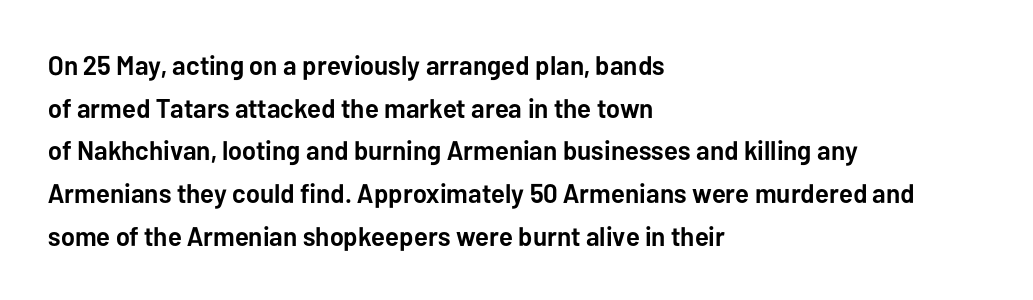
The image shows 27 px bold type, upright; set left-aligned, normal line spacing (1.58x), normal letter spacing, not underlined.
